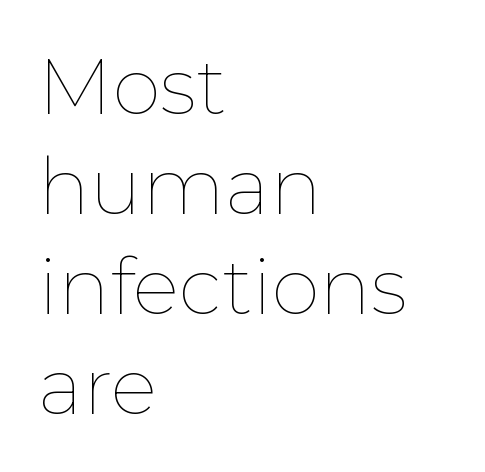
Q: Is the text bold? A: No.
Q: Is the text italic (slanted)? A: No, it is upright.
Q: Is the text underlined? A: No.
Q: How is the paragraph aligned? A: Left-aligned.
Q: Is the spacing between letters normal or unusually wide? A: Normal.
Q: Is the spacing between lines tight, normal or loose? A: Normal.
Q: Width (condensed, normal, or wide)? A: Normal.
Q: Stroke contrast? A: Low.
Q: x-height? A: Medium.
Q: Monospaced? A: No.
